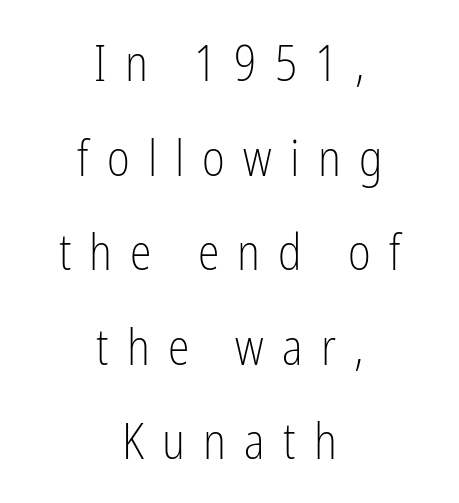
The paragraph has two soft edges and a firm central axis. This is sans-serif lettering, the kind often seen on screens and signage. Do the characters align in a grid? No, the font is proportional. The space directly below the letters is spotless. The letters are spread apart with noticeably loose tracking. Letters have the restrained weight of plain body copy at most.
